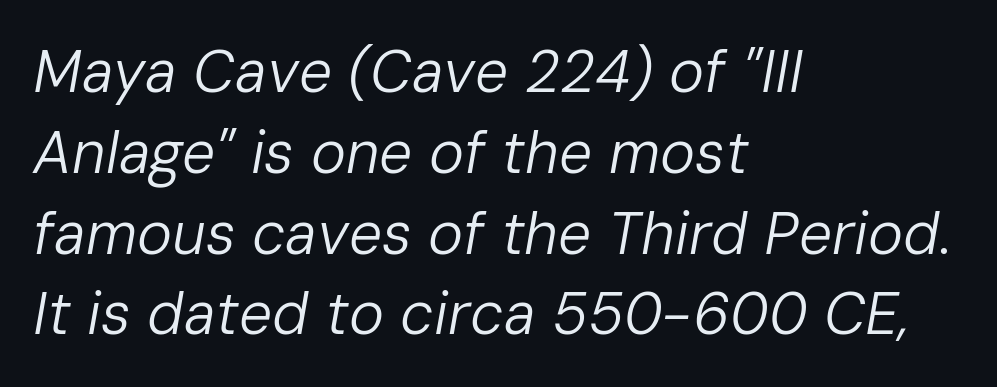
The image shows 59 px regular-weight type, italic (leaning right); set left-aligned, normal line spacing (1.37x), normal letter spacing, not underlined; low stroke contrast and a medium x-height.
